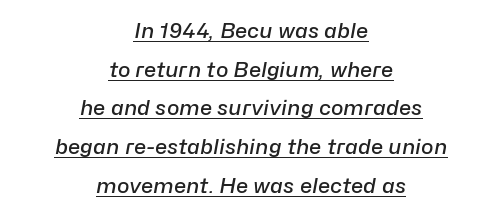
{"italic": "yes", "lean": "right", "slant_degrees": 10, "bold": "semi", "underline": "yes", "align": "center", "line_spacing_ratio": 1.84, "letter_spacing": "normal", "letter_spacing_em": 0.0, "glyph_px": 21}
